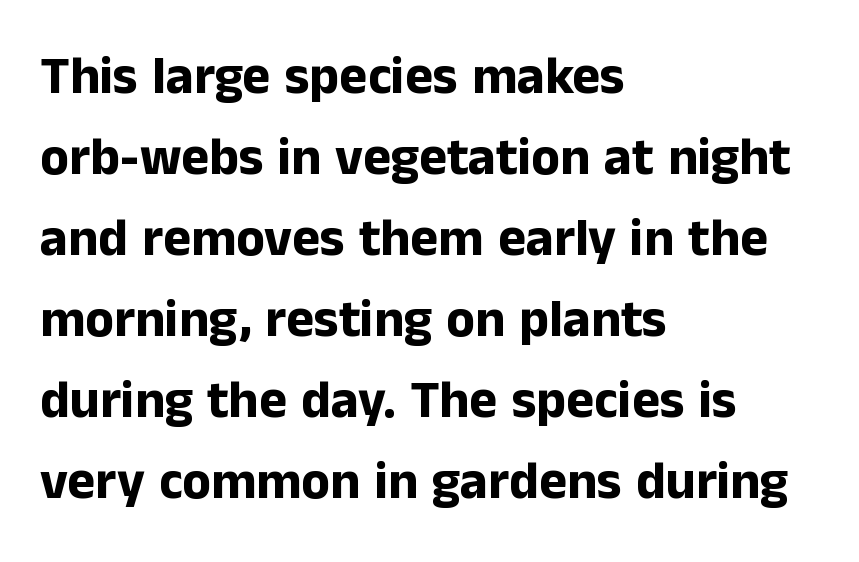
Q: Is the text bold? A: Yes.
Q: Is the text italic (slanted)? A: No, it is upright.
Q: Is the typeface a serif or a sans-serif typeface? A: Sans-serif.
Q: Is the text underlined? A: No.
Q: How is the paragraph aligned? A: Left-aligned.
Q: Is the spacing between letters normal or unusually wide? A: Normal.
Q: Is the spacing between lines tight, normal or loose? A: Normal.
Q: Width (condensed, normal, or wide)? A: Normal.
Q: Stroke contrast? A: Low.
Q: x-height? A: Medium.
Q: Monospaced? A: No.
